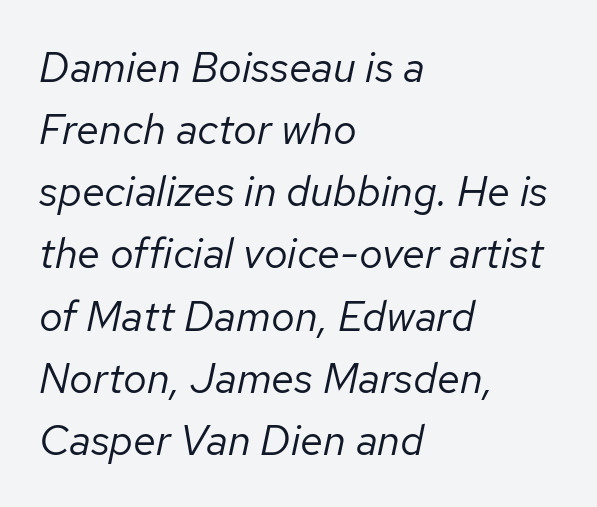
The image shows 42 px regular-weight type, italic (leaning right); set left-aligned, normal line spacing (1.48x), normal letter spacing, not underlined; low stroke contrast and a medium x-height.
